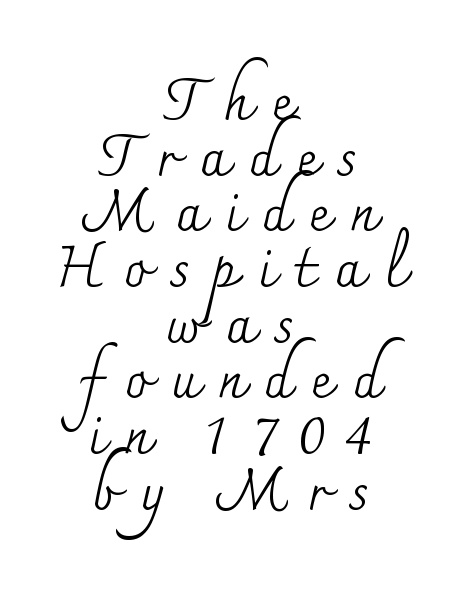
The image shows 58 px regular-weight serif type; set centered, tight line spacing (0.96x), unusually wide letter spacing (+0.34 em), not underlined; medium stroke contrast and a small x-height.
